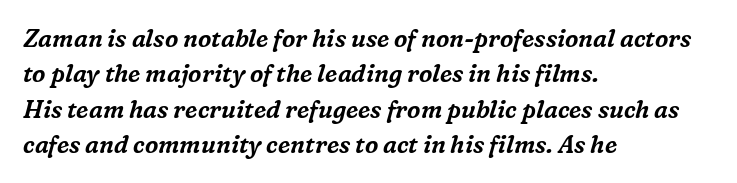
The image shows 24 px text type, italic (leaning right); set left-aligned, normal line spacing (1.47x), normal letter spacing, not underlined.
